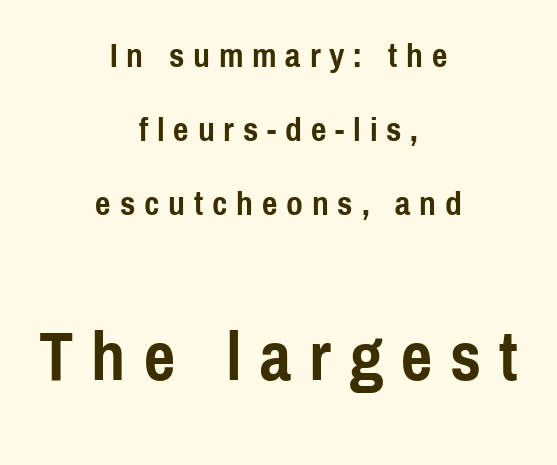
The image shows 69 px semibold, condensed sans-serif type, upright; set centered, loose line spacing (2.18x), unusually wide letter spacing (+0.26 em), not underlined; the second (bottom) block is 2.03x larger; a medium x-height.
